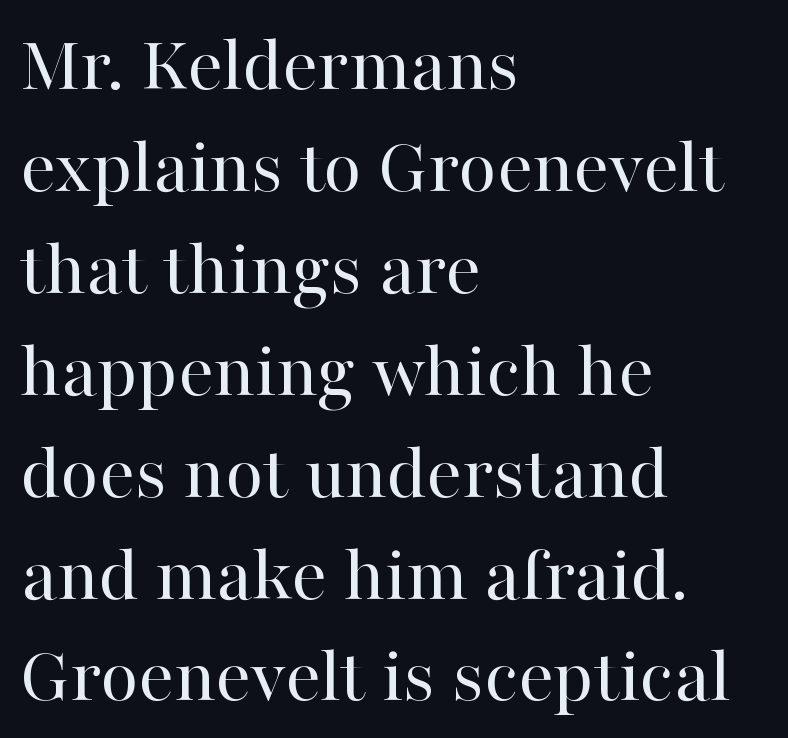
{"serif": "yes", "italic": "no", "bold": "no", "weight": "regular", "width": "normal", "stroke_contrast": "high", "x_height": "medium", "monospaced": "no", "underline": "no", "align": "left", "line_spacing": "normal", "line_spacing_ratio": 1.29, "letter_spacing": "normal", "letter_spacing_em": 0.0, "glyph_px": 79}
